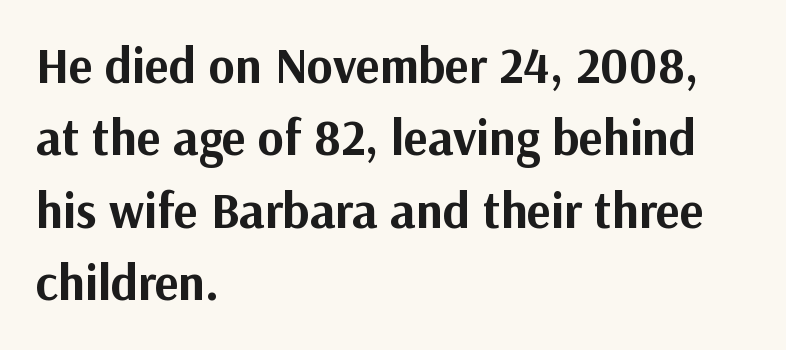
{"serif": "no", "italic": "no", "bold": "yes", "weight": "bold", "width": "normal", "stroke_contrast": "medium", "x_height": "medium", "monospaced": "no", "underline": "no", "align": "left", "line_spacing": "normal", "line_spacing_ratio": 1.45, "letter_spacing": "normal", "letter_spacing_em": 0.0, "glyph_px": 50}
